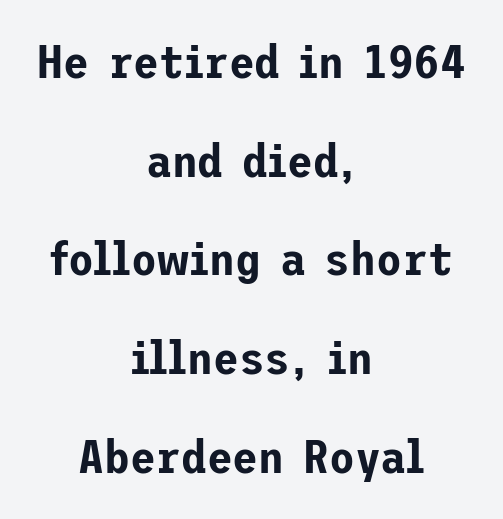
Beneath every word, the page is bare. The rag falls on both sides of this text block equally. Whoever set this chose breathing room over compactness in the vertical rhythm. The rendering shows plain stroke endings on the letterforms — a sans-serif design. Ordinary non-slanted type is in use. Letter spacing: default.
